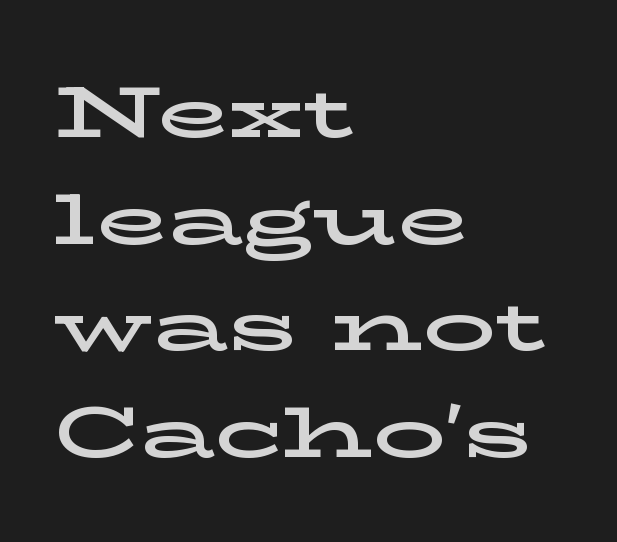
The image shows 73 px wide serif type, upright; set left-aligned, normal line spacing (1.46x), normal letter spacing, not underlined; low stroke contrast and a medium x-height.
